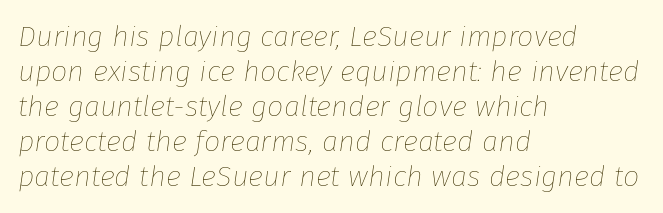
Q: Is the text bold? A: No.
Q: Is the text italic (slanted)? A: Yes, it leans right by about 8 degrees.
Q: Is the text underlined? A: No.
Q: How is the paragraph aligned? A: Left-aligned.
Q: Is the spacing between letters normal or unusually wide? A: Normal.
Q: Width (condensed, normal, or wide)? A: Normal.
Q: Stroke contrast? A: Low.
Q: x-height? A: Medium.
Q: Monospaced? A: No.
